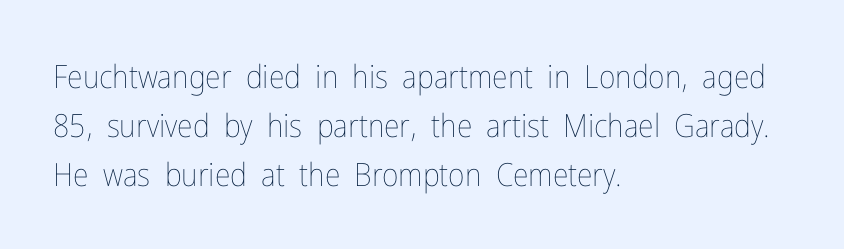
The image shows 32 px thin, condensed type, upright; set left-aligned, normal line spacing (1.53x), normal letter spacing, not underlined; low stroke contrast and a medium x-height.
